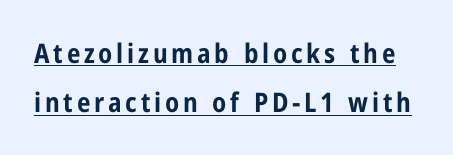
{"italic": "no", "bold": "yes", "underline": "yes", "line_spacing_ratio": 1.82, "glyph_px": 27}
